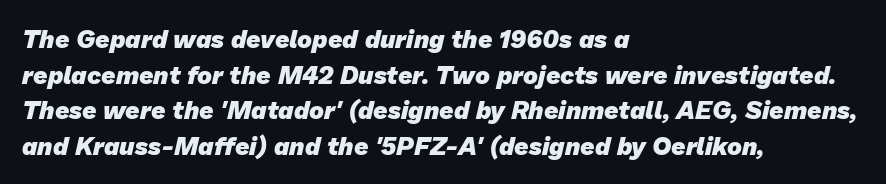
Does extra space separate the letters? No, they use regular spacing. Does the leading feel generous? No, just average. If you drew a ruler down the left edge, every line would touch it. The zone under the glyphs is completely vacant. Does the weight exceed regular? Yes, all the way to bold.
